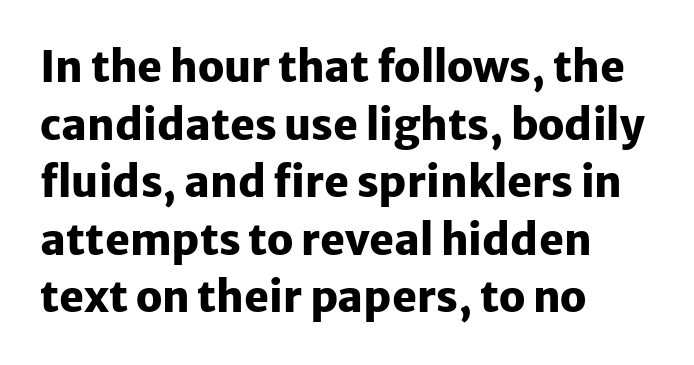
Q: Is the text bold? A: Yes.
Q: Is the text italic (slanted)? A: No, it is upright.
Q: Is the typeface a serif or a sans-serif typeface? A: Sans-serif.
Q: Is the text underlined? A: No.
Q: How is the paragraph aligned? A: Left-aligned.
Q: Is the spacing between letters normal or unusually wide? A: Normal.
Q: Is the spacing between lines tight, normal or loose? A: Normal.
Q: Width (condensed, normal, or wide)? A: Normal.
Q: Stroke contrast? A: Low.
Q: x-height? A: Medium.
Q: Monospaced? A: No.
